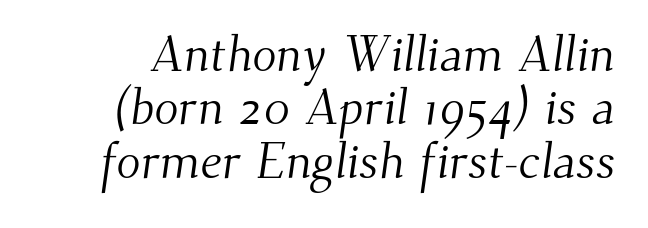
The face looks like a standard text weight, possibly lighter. The letters advance in unequal steps, a hallmark of proportional type. Standard letterfit; no display-style spreading of the glyphs. Underline: absent. Vertically, the passage feels compressed, each row crowding the next. Little horizontal feet cap the strokes, marking this as serif type.
